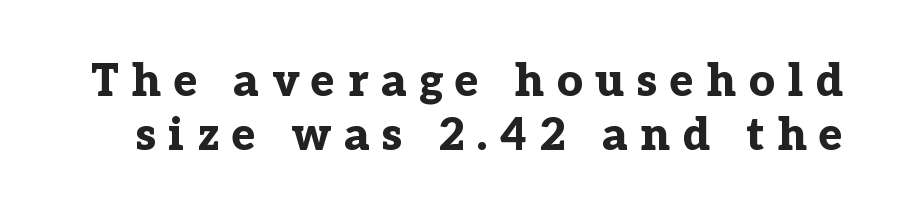
Every stem runs plumb, perpendicular to the baseline. Every letter is thick-stroked: bold, no question. Tracking value appears strongly positive — letters spread wide. Here the designer chose a conventional face with non-uniform glyph widths. No word sits above an underline.
